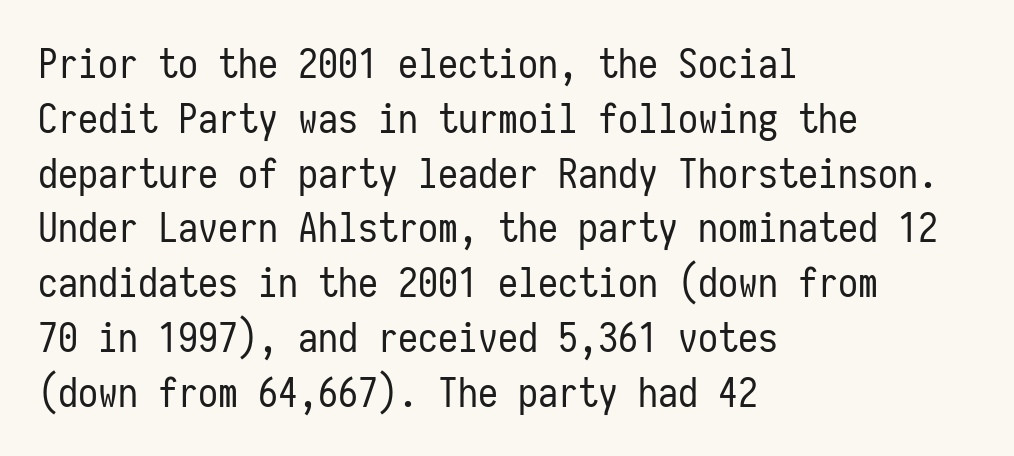
The image shows 40 px regular-weight, condensed sans-serif type, upright, monospaced; set left-aligned, normal line spacing (1.37x), normal letter spacing, not underlined; low stroke contrast and a medium x-height.
